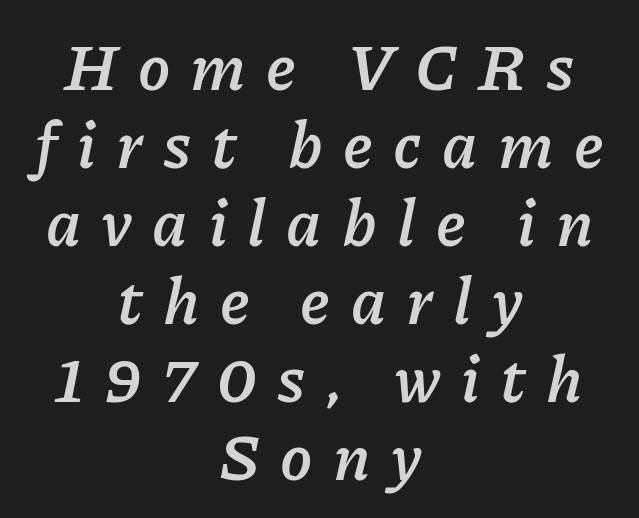
Check the space under the baseline: it is left empty. Is the block centered? Yes — each line is placed symmetrically about the middle. Style check: oblique. Emphasis by weight is at full strength: bold.
